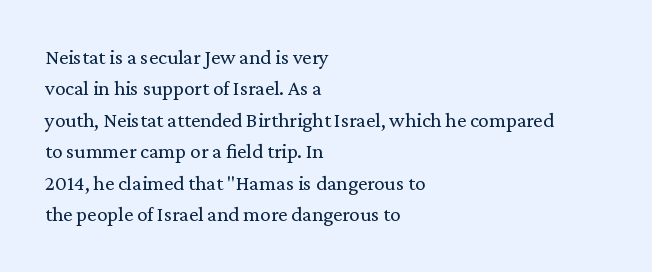
{"italic": "no", "bold": "no", "underline": "no", "align": "left", "line_spacing": "normal", "line_spacing_ratio": 1.5, "letter_spacing": "normal", "letter_spacing_em": 0.0, "glyph_px": 21}
